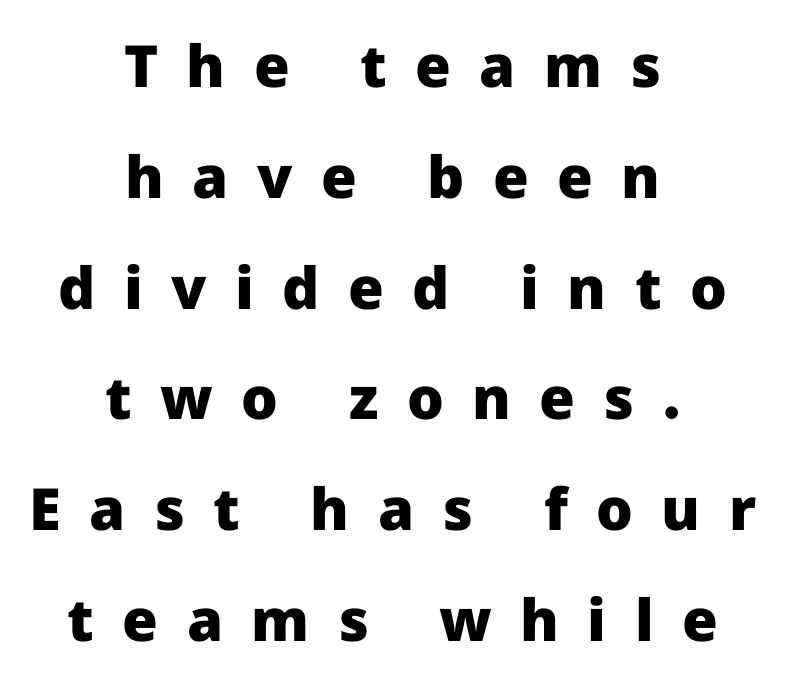
This sample uses a sans-serif face. Baseline-to-baseline distance is far greater than the letter height. Anything drawn beneath the words? Only blank space. What stands out about the letter spacing? Its width — letters are far apart. Notice how the stems are strictly vertical — no italics here. A full-strength bold gives these letters their thick strokes.
